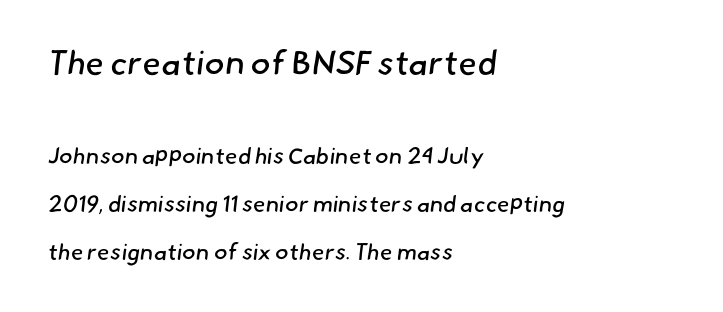
{"serif": "no", "bold": "no", "weight": "regular", "width": "normal", "stroke_contrast": "low", "x_height": "small", "monospaced": "no", "underline": "no", "align": "left", "line_spacing": "loose", "line_spacing_ratio": 2.08, "letter_spacing": "normal", "letter_spacing_em": 0.0, "larger_block": "first", "size_ratio": 1.48, "glyph_px": 34}
